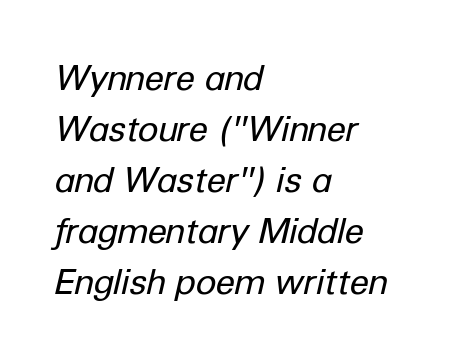
Q: Is the text bold? A: No.
Q: Is the text italic (slanted)? A: Yes, it leans right by about 12 degrees.
Q: Is the text underlined? A: No.
Q: How is the paragraph aligned? A: Left-aligned.
Q: Is the spacing between letters normal or unusually wide? A: Normal.
Q: Is the spacing between lines tight, normal or loose? A: Normal.
Q: Width (condensed, normal, or wide)? A: Normal.
Q: Stroke contrast? A: Low.
Q: x-height? A: Medium.
Q: Monospaced? A: No.
